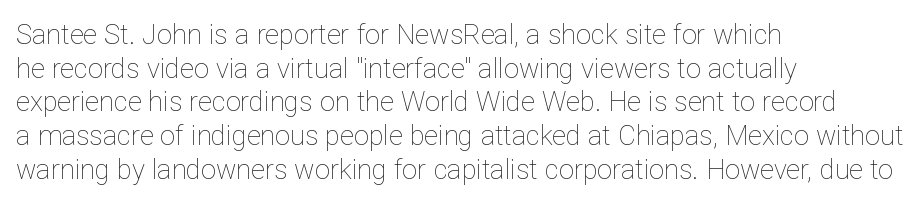
Whoever set this chose a conventional vertical rhythm. Each stroke keeps to a modest, everyday thickness or less. Is there any slant? The stems are plumb. Any mark beneath the type? The region is blank. Horizontal alignment here is leftward, the default for most running prose.
